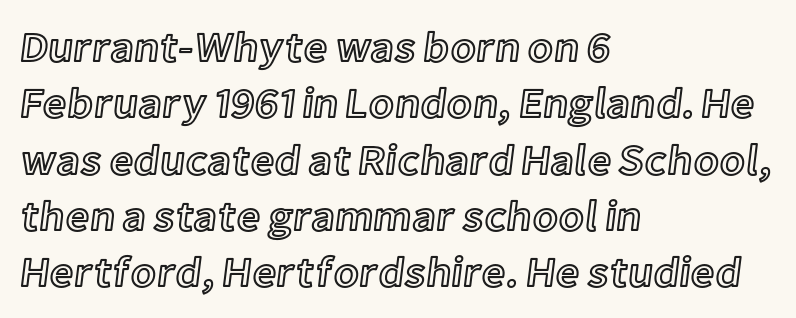
Q: Is the text italic (slanted)? A: Yes.
Q: Is the text underlined? A: No.
Q: How is the paragraph aligned? A: Left-aligned.
Q: Is the spacing between letters normal or unusually wide? A: Normal.
Q: Is the spacing between lines tight, normal or loose? A: Normal.
Q: Width (condensed, normal, or wide)? A: Normal.
Q: x-height? A: Medium.
Q: Monospaced? A: No.
